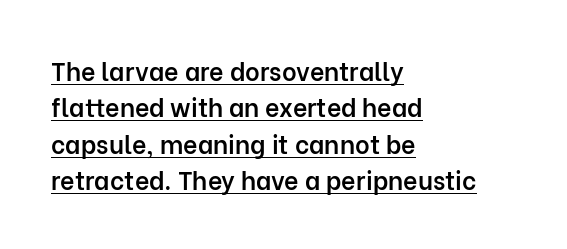
The image shows 25 px text type, upright; set left-aligned, normal line spacing (1.46x), normal letter spacing, underlined.
